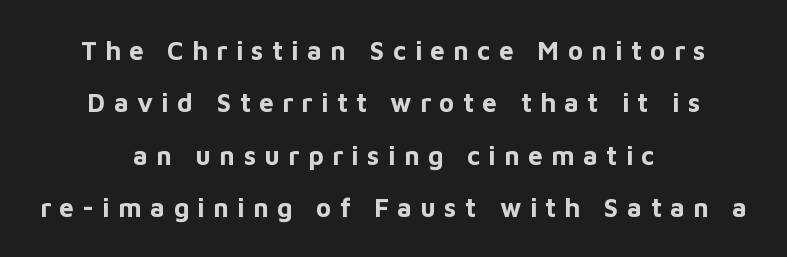
The image shows 26 px bold type, upright; set centered, loose line spacing (2.01x), unusually wide letter spacing (+0.32 em), not underlined.
